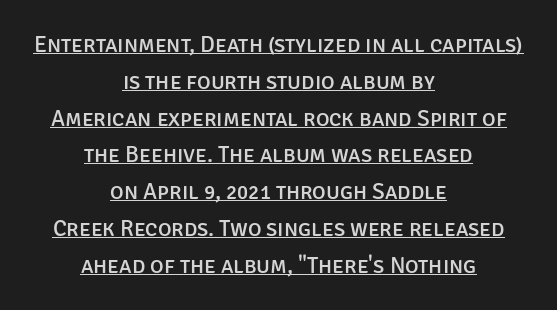
The image shows 23 px text type, upright; set centered, normal line spacing (1.6x), normal letter spacing, underlined.
